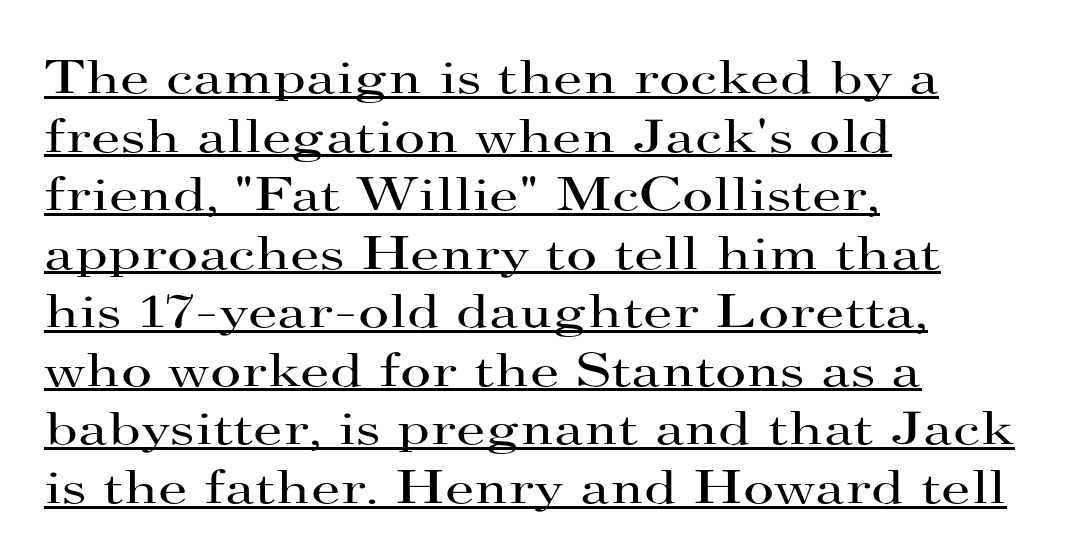
{"serif": "yes", "italic": "no", "bold": "no", "weight": "regular", "width": "wide", "stroke_contrast": "high", "x_height": "small", "monospaced": "no", "underline": "yes", "align": "left", "line_spacing_ratio": 1.22, "letter_spacing": "normal", "letter_spacing_em": 0.0, "glyph_px": 48}
